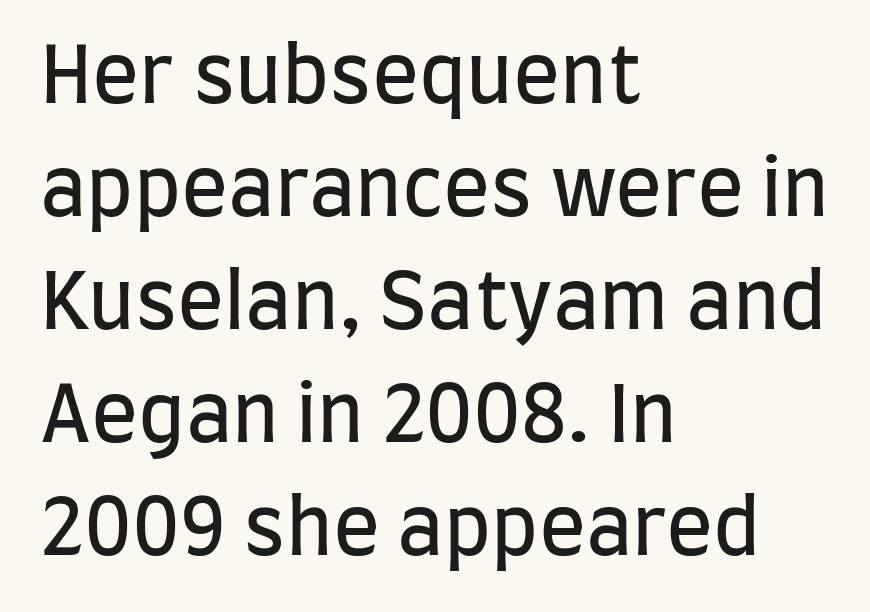
Q: Is the text bold? A: No.
Q: Is the text italic (slanted)? A: No, it is upright.
Q: Is the typeface a serif or a sans-serif typeface? A: Sans-serif.
Q: Is the text underlined? A: No.
Q: How is the paragraph aligned? A: Left-aligned.
Q: Is the spacing between letters normal or unusually wide? A: Normal.
Q: Is the spacing between lines tight, normal or loose? A: Normal.
Q: Width (condensed, normal, or wide)? A: Condensed.
Q: Stroke contrast? A: Low.
Q: x-height? A: Large.
Q: Monospaced? A: No.
